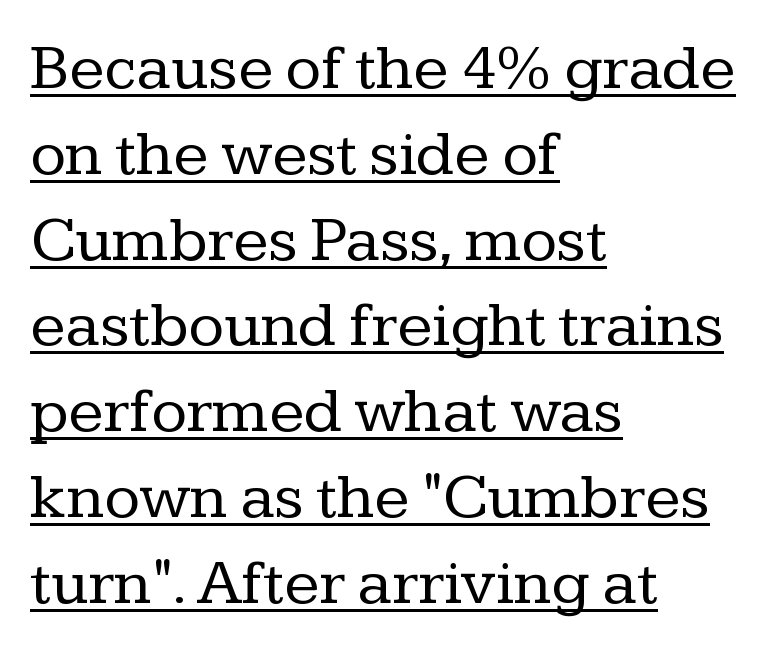
{"serif": "yes", "italic": "no", "bold": "no", "weight": "regular", "width": "normal", "stroke_contrast": "low", "x_height": "medium", "monospaced": "no", "underline": "yes", "align": "left", "line_spacing": "normal", "line_spacing_ratio": 1.32, "letter_spacing": "normal", "letter_spacing_em": 0.0, "glyph_px": 65}
